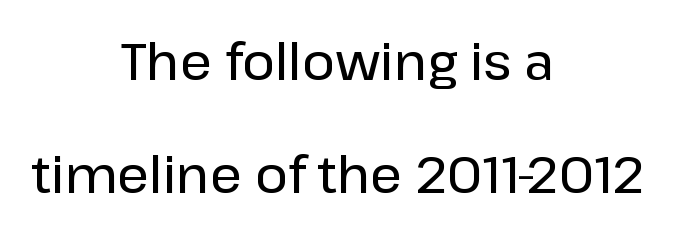
The image shows 50 px sans-serif type, upright; set centered, loose line spacing (2.27x), normal letter spacing, not underlined; low stroke contrast and a medium x-height.
